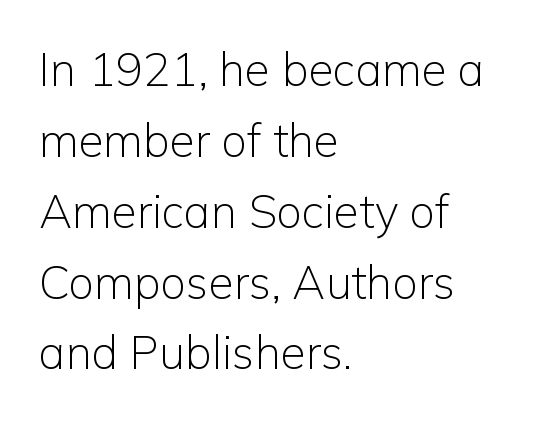
Q: Is the text bold? A: No.
Q: Is the text italic (slanted)? A: No, it is upright.
Q: Is the typeface a serif or a sans-serif typeface? A: Sans-serif.
Q: Is the text underlined? A: No.
Q: How is the paragraph aligned? A: Left-aligned.
Q: Is the spacing between letters normal or unusually wide? A: Normal.
Q: Is the spacing between lines tight, normal or loose? A: Normal.
Q: Width (condensed, normal, or wide)? A: Normal.
Q: Stroke contrast? A: Low.
Q: x-height? A: Medium.
Q: Monospaced? A: No.
